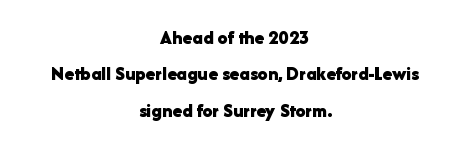
Q: Is the text bold? A: Yes.
Q: Is the text italic (slanted)? A: No, it is upright.
Q: Is the text underlined? A: No.
Q: How is the paragraph aligned? A: Centered.
Q: Is the spacing between letters normal or unusually wide? A: Normal.
